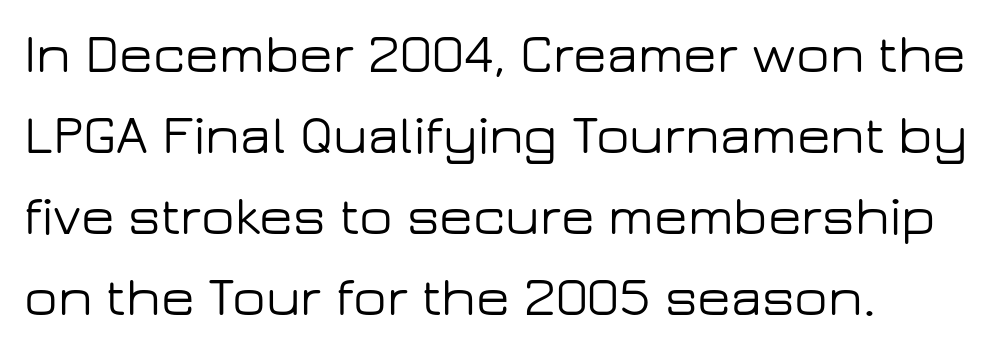
I'd call this a sans setting — the letters go barefoot. The lettering stays uniformly vertical, giving the passage a roman look. The gaps between neighbouring characters are ordinary and unremarkable. You could not count columns in this text — the font is proportionally spaced.
